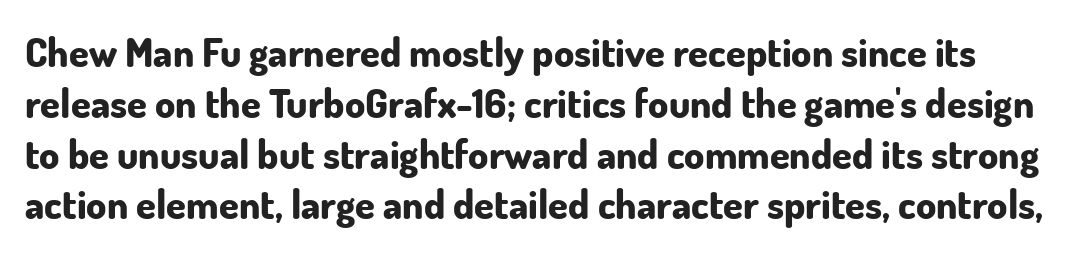
The image shows 40 px bold sans-serif type, upright; set normal line spacing (1.27x), normal letter spacing, not underlined; low stroke contrast and a small x-height.
